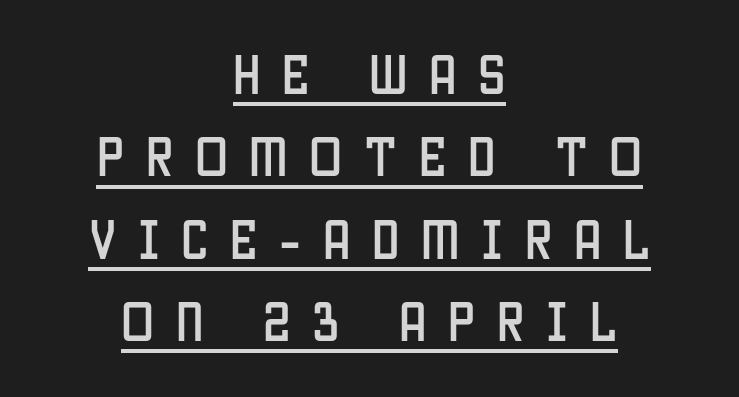
The specimen includes a rule beneath the text block's lines. In CSS terms this would be text-align: center. Someone cranked the tracking dial way up on this one. The typography opts for an upright posture over an oblique one. Font category for this specimen: sans-serif.
